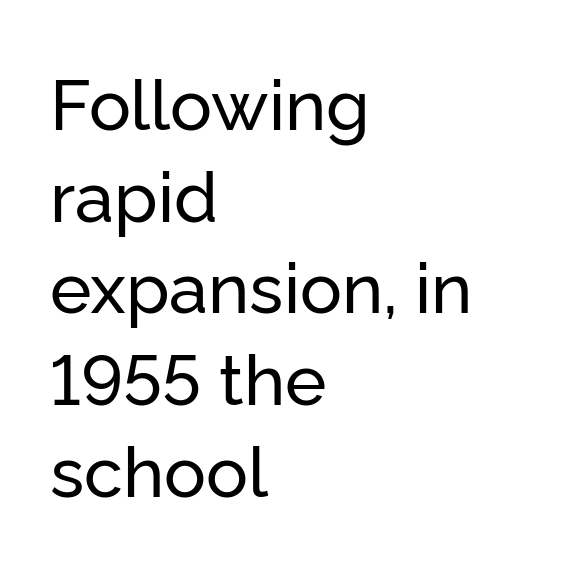
{"serif": "no", "italic": "no", "width": "normal", "stroke_contrast": "low", "x_height": "medium", "monospaced": "no", "underline": "no", "align": "left", "line_spacing": "normal", "line_spacing_ratio": 1.31, "letter_spacing": "normal", "letter_spacing_em": 0.0, "glyph_px": 70}
